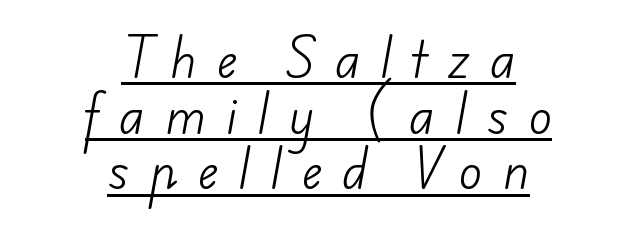
{"serif": "no", "bold": "no", "weight": "light", "width": "normal", "stroke_contrast": "low", "x_height": "small", "monospaced": "no", "underline": "yes", "align": "center", "line_spacing_ratio": 1.16, "letter_spacing": "wide", "letter_spacing_em": 0.43, "glyph_px": 48}
